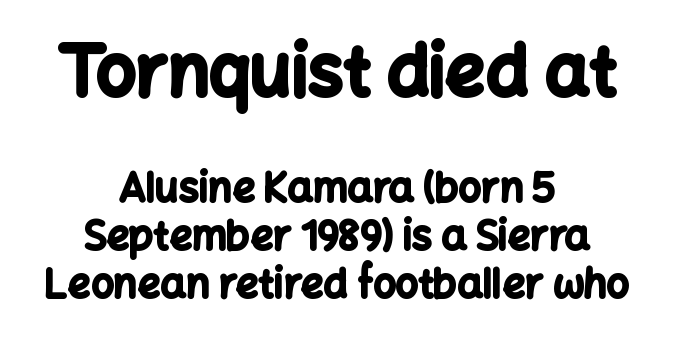
This is sans-serif lettering, the kind often seen on screens and signage. The setting favours the middle, as headings and verse often do. Is this a fixed-width face? No — the glyphs have proportional, varying widths. Underline: absent. Strong, thick strokes mark this as bold type. The initial chunk of copy outweighs the following chunk in type size.
